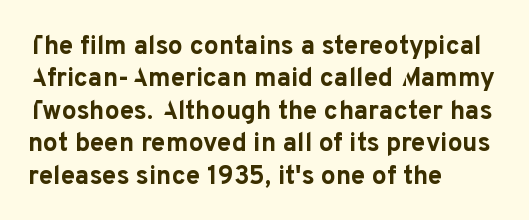
Q: Is the text bold? A: Yes.
Q: Is the text italic (slanted)? A: No, it is upright.
Q: Is the text underlined? A: No.
Q: How is the paragraph aligned? A: Left-aligned.
Q: Is the spacing between letters normal or unusually wide? A: Normal.
Q: Is the spacing between lines tight, normal or loose? A: Normal.
